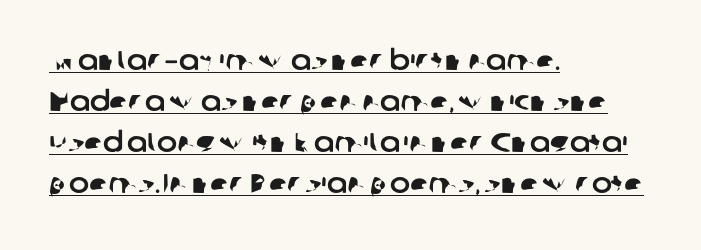
Between one letter and the next there's only the usual sliver of space. A rule runs beneath these lines of type. In terms of leading, this rendering sits right in the middle. These lines are set flush left with a ragged right edge.
